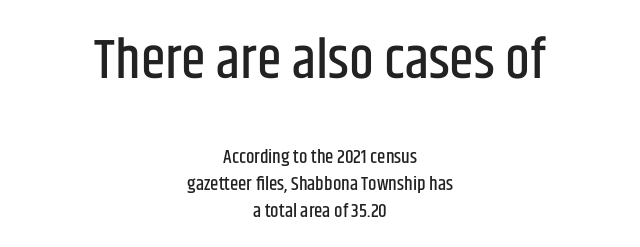
{"serif": "no", "italic": "no", "width": "condensed", "stroke_contrast": "low", "x_height": "large", "monospaced": "no", "underline": "no", "align": "center", "line_spacing": "normal", "line_spacing_ratio": 1.42, "letter_spacing": "normal", "letter_spacing_em": 0.0, "larger_block": "first", "size_ratio": 2.95, "glyph_px": 56}
